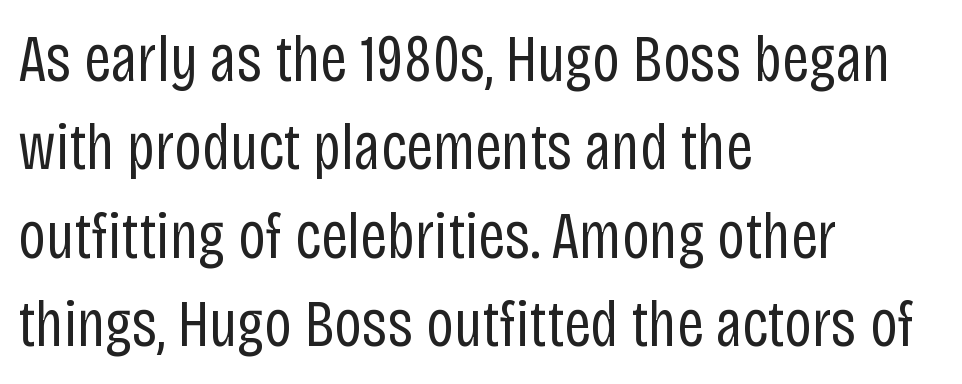
{"serif": "no", "italic": "no", "bold": "no", "weight": "regular", "width": "condensed", "stroke_contrast": "low", "x_height": "large", "monospaced": "no", "underline": "no", "align": "left", "line_spacing": "normal", "line_spacing_ratio": 1.32, "letter_spacing": "normal", "letter_spacing_em": 0.0, "glyph_px": 67}
